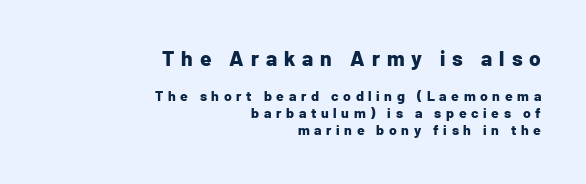
Q: Is the text bold? A: Yes.
Q: Is the text italic (slanted)? A: No, it is upright.
Q: Is the text underlined? A: No.
Q: How is the paragraph aligned? A: Right-aligned.
Q: Is the spacing between letters normal or unusually wide? A: Unusually wide.
Q: Which block of text is set in a larger size, the first (top) or the second (bottom)? A: The first (top) one.
